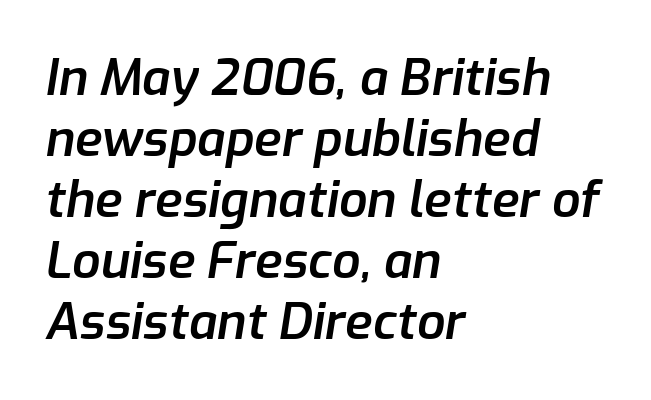
Q: Is the text bold? A: Semi-bold.
Q: Is the text italic (slanted)? A: Yes, it leans right by about 9 degrees.
Q: Is the text underlined? A: No.
Q: How is the paragraph aligned? A: Left-aligned.
Q: Is the spacing between letters normal or unusually wide? A: Normal.
Q: Width (condensed, normal, or wide)? A: Normal.
Q: Stroke contrast? A: Low.
Q: x-height? A: Medium.
Q: Monospaced? A: No.
